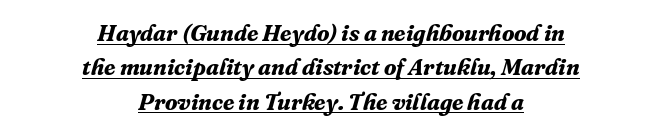
The paragraph has two soft edges and a firm central axis. Quick note: italic. The horizontal fit of the characters is conventional and even. What weight is shown? A full bold with thick strokes. The passage shown is underscored from start to finish.
